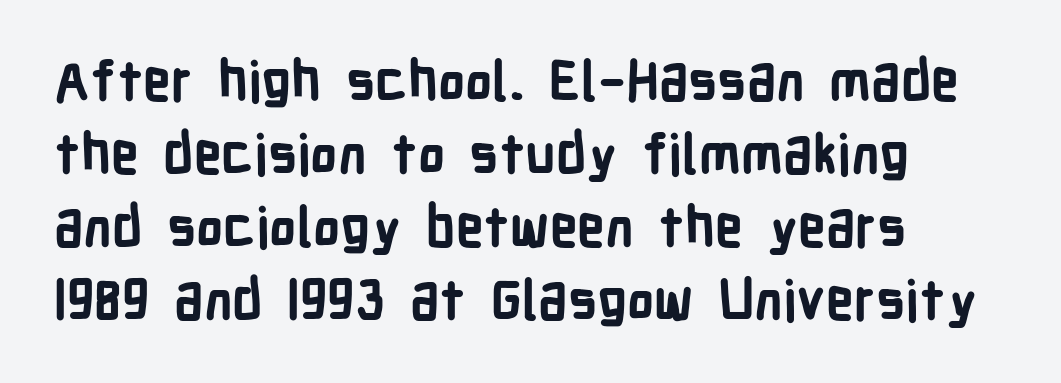
Notice how the passage keeps a crisp vertical edge on the left only. Compared with typical paragraphs, the rows here are spaced about the same. These lines are rendered in a variable-pitch font. Nope, no serifs anywhere on these letters. Words float on clear page, feet unadorned. Each glyph is drawn with heavy, bold strokes.
